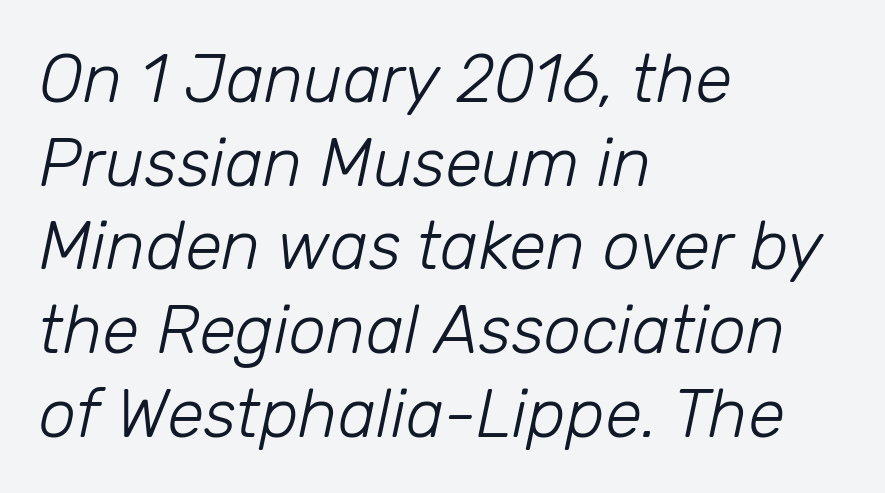
Q: Is the text bold? A: No.
Q: Is the text italic (slanted)? A: Yes, it leans right by about 12 degrees.
Q: Is the text underlined? A: No.
Q: How is the paragraph aligned? A: Left-aligned.
Q: Is the spacing between letters normal or unusually wide? A: Normal.
Q: Is the spacing between lines tight, normal or loose? A: Normal.
Q: Width (condensed, normal, or wide)? A: Normal.
Q: Stroke contrast? A: Low.
Q: x-height? A: Medium.
Q: Monospaced? A: No.
